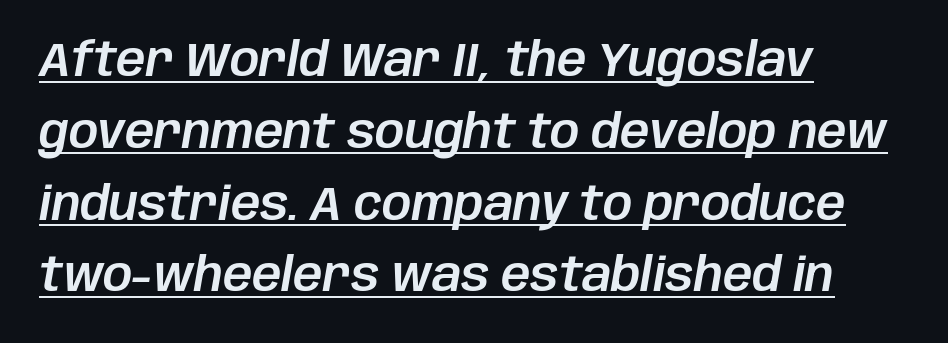
The image shows 46 px text type, italic (leaning right); set left-aligned, normal line spacing (1.56x), normal letter spacing, underlined; low stroke contrast and a large x-height.
